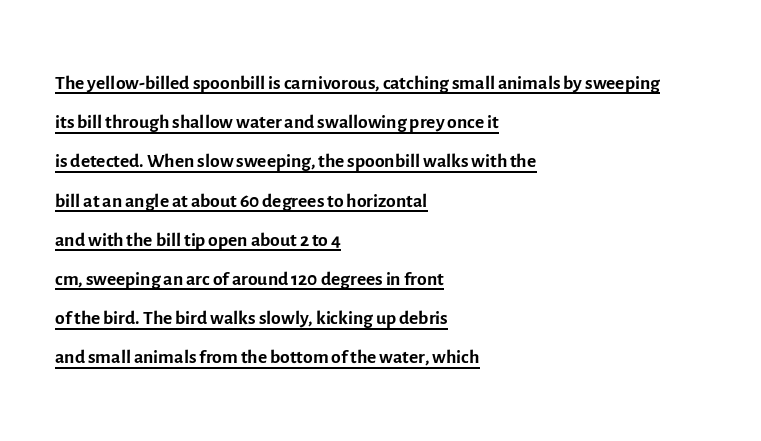
Q: Is the text bold? A: No.
Q: Is the text italic (slanted)? A: No, it is upright.
Q: Is the typeface a serif or a sans-serif typeface? A: Sans-serif.
Q: Is the text underlined? A: Yes.
Q: How is the paragraph aligned? A: Left-aligned.
Q: Is the spacing between letters normal or unusually wide? A: Normal.
Q: Is the spacing between lines tight, normal or loose? A: Normal.
Q: Width (condensed, normal, or wide)? A: Normal.
Q: x-height? A: Medium.
Q: Monospaced? A: No.
